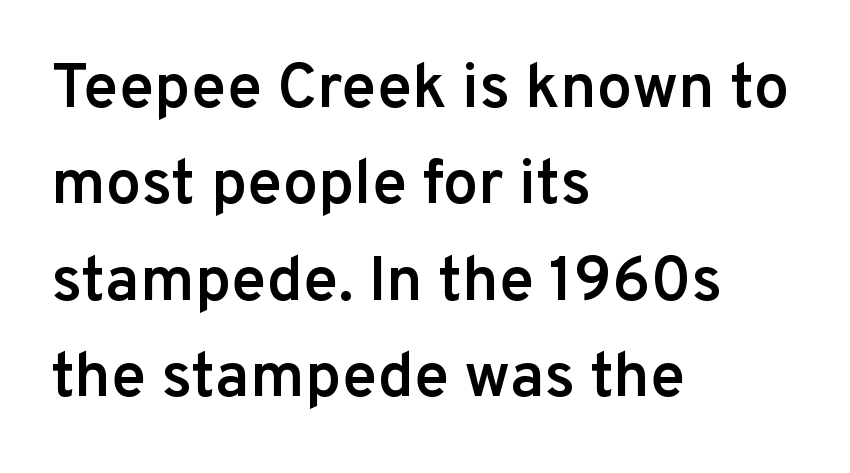
The image shows 63 px semibold sans-serif type, upright; set left-aligned, normal line spacing (1.53x), normal letter spacing, not underlined; low stroke contrast and a medium x-height.
